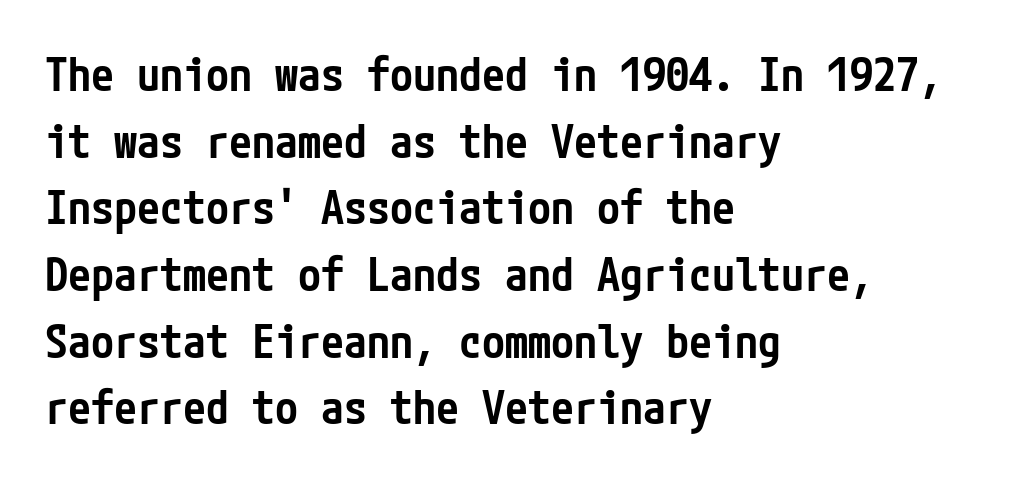
Q: Is the text bold? A: Semi-bold.
Q: Is the text italic (slanted)? A: No, it is upright.
Q: Is the typeface a serif or a sans-serif typeface? A: Sans-serif.
Q: Is the text underlined? A: No.
Q: How is the paragraph aligned? A: Left-aligned.
Q: Is the spacing between letters normal or unusually wide? A: Normal.
Q: Is the spacing between lines tight, normal or loose? A: Normal.
Q: Width (condensed, normal, or wide)? A: Condensed.
Q: Stroke contrast? A: Low.
Q: x-height? A: Medium.
